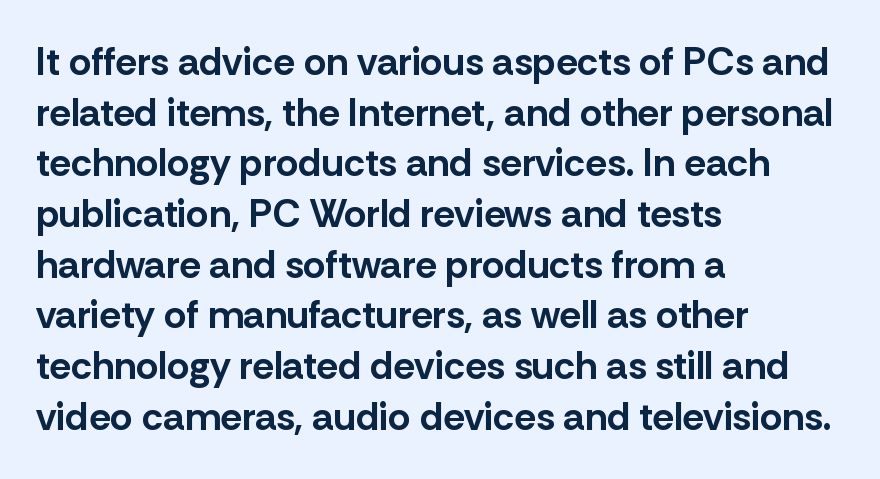
Q: Is the text bold? A: Yes.
Q: Is the text italic (slanted)? A: No, it is upright.
Q: Is the typeface a serif or a sans-serif typeface? A: Sans-serif.
Q: Is the text underlined? A: No.
Q: How is the paragraph aligned? A: Left-aligned.
Q: Is the spacing between letters normal or unusually wide? A: Normal.
Q: Is the spacing between lines tight, normal or loose? A: Normal.
Q: Width (condensed, normal, or wide)? A: Normal.
Q: Stroke contrast? A: Low.
Q: x-height? A: Medium.
Q: Monospaced? A: No.
